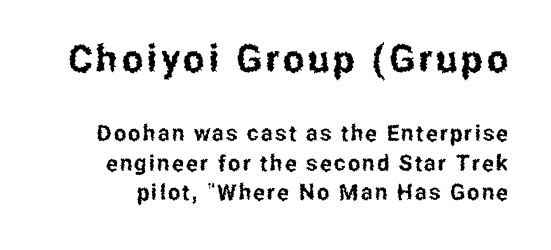
This block has exactly the height ordinary leading produces. The space beneath each line is pristine and unruled. Which of the two is more prominent by size? The first, at the top. A typesetter would mark this as roman, not italic. The letters carry no serifs — their stems end cleanly without finishing strokes. Is this a fixed-width face? No — the glyphs have proportional, varying widths.
